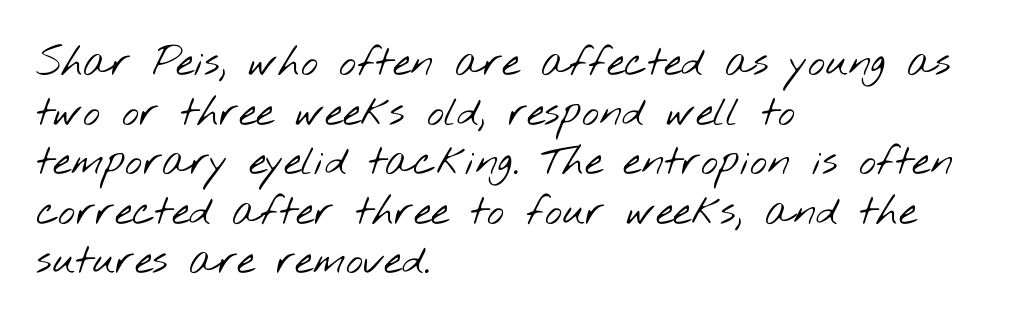
The image shows 41 px light, wide sans-serif type; set left-aligned, line spacing 1.21x, normal letter spacing, not underlined; low stroke contrast and a small x-height.
